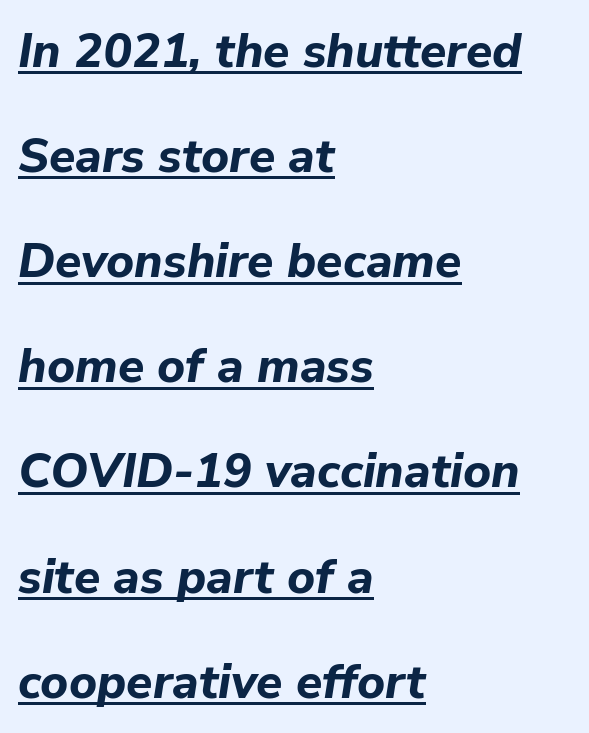
{"italic": "yes", "lean": "right", "slant_degrees": 9, "bold": "yes", "weight": "bold", "width": "normal", "stroke_contrast": "low", "x_height": "medium", "monospaced": "no", "underline": "yes", "align": "left", "line_spacing": "loose", "line_spacing_ratio": 2.19, "letter_spacing": "normal", "letter_spacing_em": 0.0, "glyph_px": 48}
